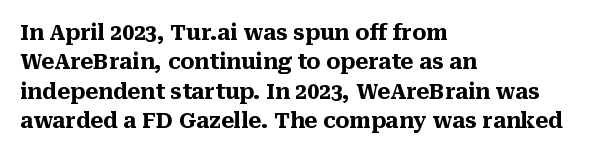
Posture: upright roman. Underlining? Definitely not there. Each line starts at the same left margin while the right side varies. Stroke thickness is high; the sample reads as a true bold. The block of text has a typical density, with ordinary space between rows.
